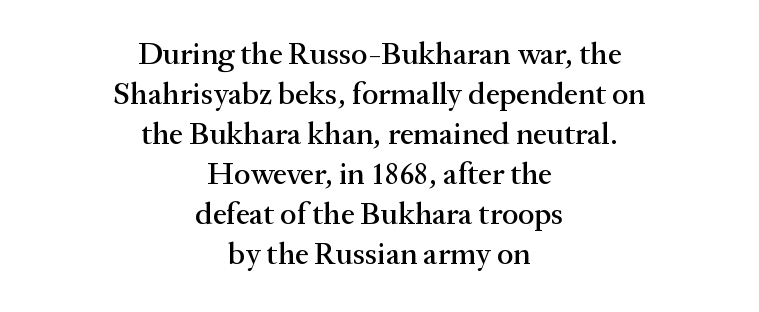
Designer's note — italics off, roman on. Underlining? Definitely not there. Line spacing here is normal. Typographically, this falls in the serif category. Standard letterfit; no display-style spreading of the glyphs.
